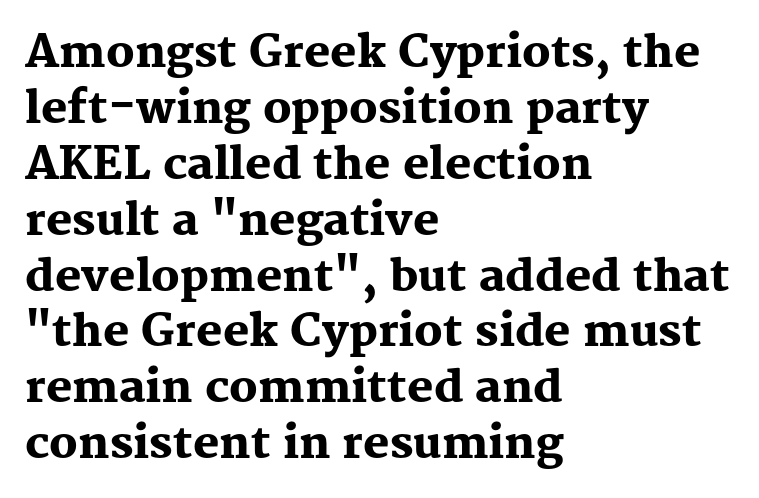
Q: Is the text bold? A: Yes.
Q: Is the text italic (slanted)? A: No, it is upright.
Q: Is the typeface a serif or a sans-serif typeface? A: Serif.
Q: Is the text underlined? A: No.
Q: How is the paragraph aligned? A: Left-aligned.
Q: Is the spacing between letters normal or unusually wide? A: Normal.
Q: Is the spacing between lines tight, normal or loose? A: Normal.
Q: Width (condensed, normal, or wide)? A: Normal.
Q: Stroke contrast? A: Medium.
Q: x-height? A: Medium.
Q: Monospaced? A: No.
